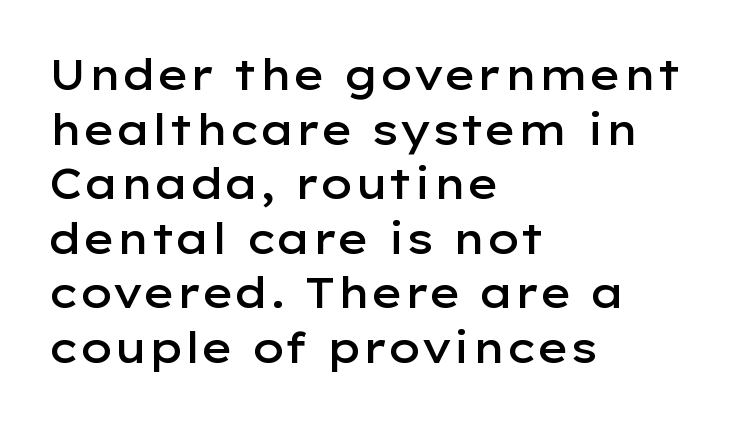
The image shows 42 px semibold, wide sans-serif type, upright; set left-aligned, normal line spacing (1.3x), normal letter spacing, not underlined; low stroke contrast and a medium x-height.
